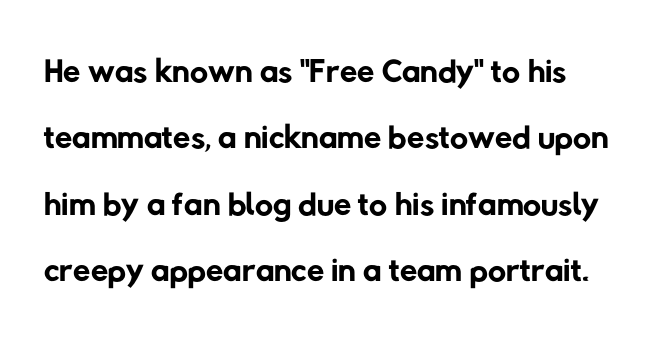
{"serif": "no", "bold": "no", "weight": "regular", "width": "normal", "stroke_contrast": "low", "x_height": "medium", "monospaced": "no", "underline": "no", "line_spacing": "normal", "line_spacing_ratio": 1.33, "letter_spacing": "normal", "letter_spacing_em": 0.0, "glyph_px": 50}
